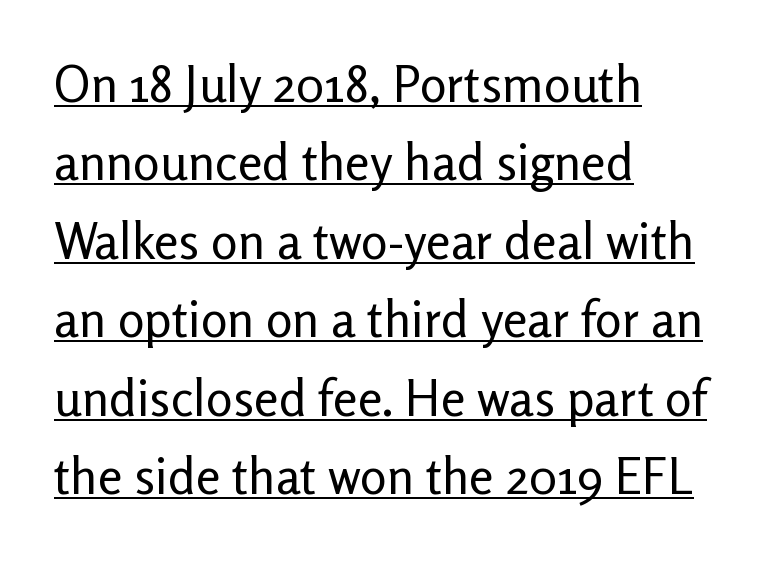
Q: Is the text bold? A: No.
Q: Is the text italic (slanted)? A: No, it is upright.
Q: Is the typeface a serif or a sans-serif typeface? A: Sans-serif.
Q: Is the text underlined? A: Yes.
Q: How is the paragraph aligned? A: Left-aligned.
Q: Is the spacing between letters normal or unusually wide? A: Normal.
Q: Is the spacing between lines tight, normal or loose? A: Normal.
Q: Width (condensed, normal, or wide)? A: Normal.
Q: Stroke contrast? A: Low.
Q: x-height? A: Medium.
Q: Monospaced? A: No.
